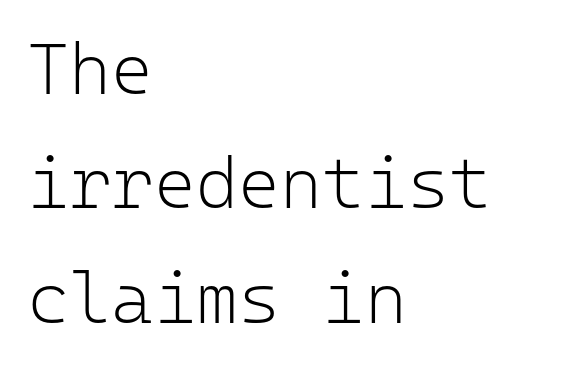
{"serif": "no", "italic": "no", "bold": "no", "weight": "light", "width": "normal", "stroke_contrast": "low", "x_height": "medium", "monospaced": "yes", "underline": "no", "align": "left", "line_spacing": "normal", "line_spacing_ratio": 1.59, "letter_spacing": "normal", "letter_spacing_em": 0.0, "glyph_px": 72}
